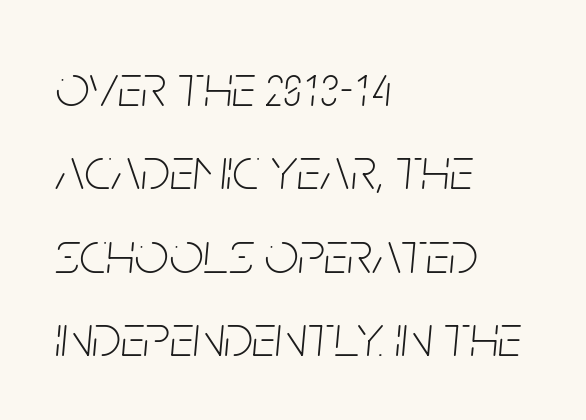
Q: Is the text bold? A: No.
Q: Is the text italic (slanted)? A: Yes, it leans right by about 5 degrees.
Q: Is the text underlined? A: No.
Q: How is the paragraph aligned? A: Left-aligned.
Q: Is the spacing between letters normal or unusually wide? A: Normal.
Q: Is the spacing between lines tight, normal or loose? A: Normal.
Q: Width (condensed, normal, or wide)? A: Condensed.
Q: Stroke contrast? A: Low.
Q: x-height? A: Large.
Q: Monospaced? A: No.
